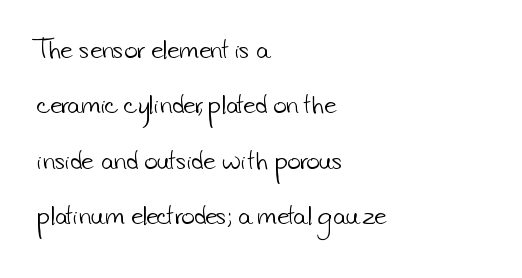
The image shows 23 px text type; set left-aligned, loose line spacing (2.41x), normal letter spacing, not underlined.
